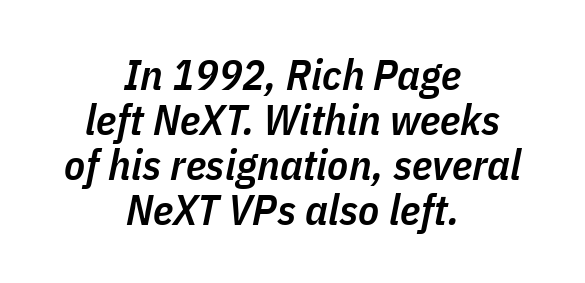
{"italic": "yes", "lean": "right", "slant_degrees": 11, "bold": "semi", "weight": "semibold", "width": "condensed", "stroke_contrast": "low", "x_height": "medium", "monospaced": "no", "underline": "no", "align": "center", "line_spacing": "tight", "line_spacing_ratio": 1.05, "letter_spacing": "normal", "letter_spacing_em": 0.0, "glyph_px": 43}
